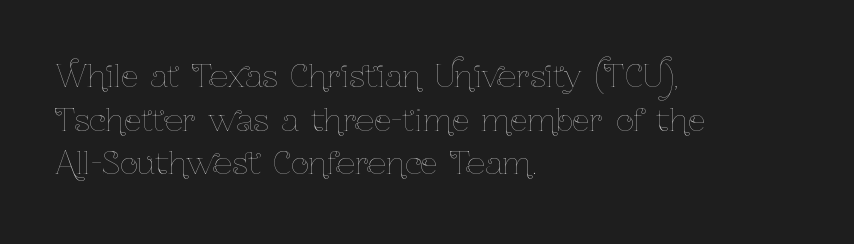
{"italic": "no", "bold": "no", "weight": "thin", "width": "condensed", "stroke_contrast": "low", "x_height": "medium", "monospaced": "no", "underline": "no", "align": "left", "line_spacing": "normal", "line_spacing_ratio": 1.41, "letter_spacing": "normal", "letter_spacing_em": 0.0, "glyph_px": 31}
